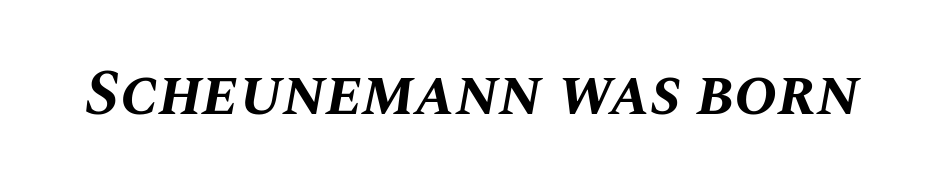
Spacing verdict: proportional, widths tailored to each character. The gaps between neighbouring characters are ordinary and unremarkable. How heavy is the stroke? Heavy — this is a bold. An italicized treatment has been applied to the whole sample. The passage shown is not underscored anywhere.
